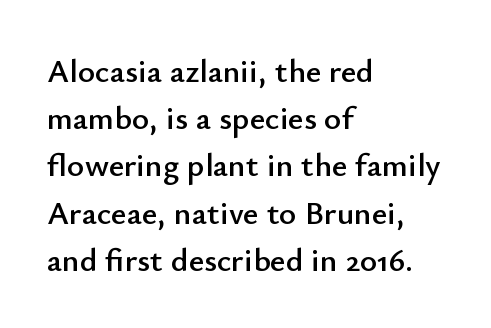
Q: Is the text italic (slanted)? A: No, it is upright.
Q: Is the typeface a serif or a sans-serif typeface? A: Sans-serif.
Q: Is the text underlined? A: No.
Q: How is the paragraph aligned? A: Left-aligned.
Q: Is the spacing between letters normal or unusually wide? A: Normal.
Q: Is the spacing between lines tight, normal or loose? A: Normal.
Q: Width (condensed, normal, or wide)? A: Normal.
Q: Stroke contrast? A: Low.
Q: x-height? A: Small.
Q: Monospaced? A: No.
